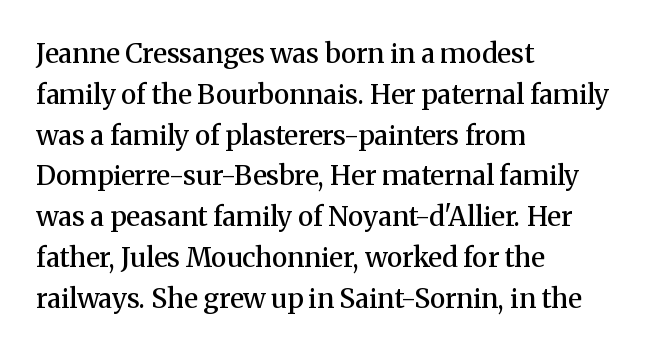
Q: Is the text bold? A: Semi-bold.
Q: Is the text italic (slanted)? A: No, it is upright.
Q: Is the text underlined? A: No.
Q: How is the paragraph aligned? A: Left-aligned.
Q: Is the spacing between letters normal or unusually wide? A: Normal.
Q: Is the spacing between lines tight, normal or loose? A: Normal.
